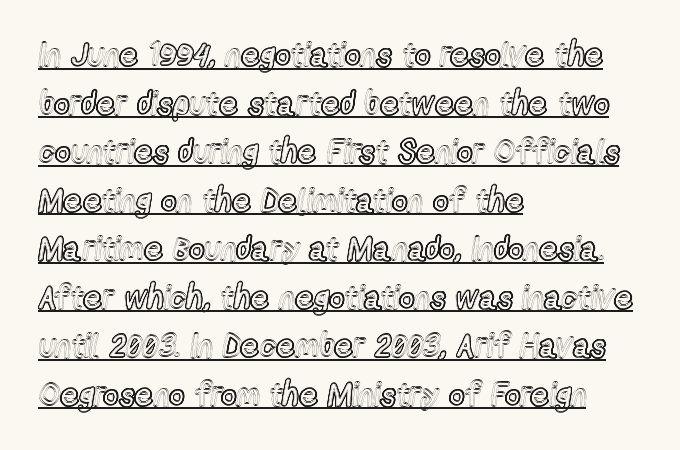
{"width": "condensed", "x_height": "medium", "monospaced": "no", "underline": "yes", "align": "left", "line_spacing": "normal", "line_spacing_ratio": 1.47, "letter_spacing": "normal", "letter_spacing_em": 0.0, "glyph_px": 33}
